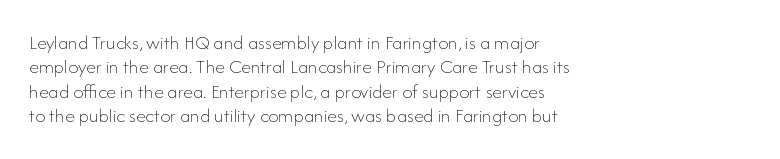
The image shows 20 px text type, upright; set left-aligned, line spacing 1.22x, normal letter spacing, not underlined.
